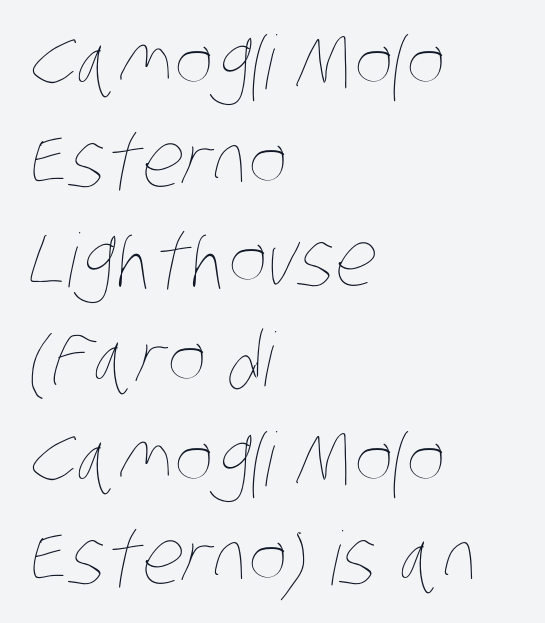
{"bold": "no", "weight": "thin", "width": "condensed", "stroke_contrast": "low", "x_height": "large", "monospaced": "no", "underline": "no", "align": "left", "line_spacing": "normal", "line_spacing_ratio": 1.34, "letter_spacing": "normal", "letter_spacing_em": 0.0, "glyph_px": 74}
